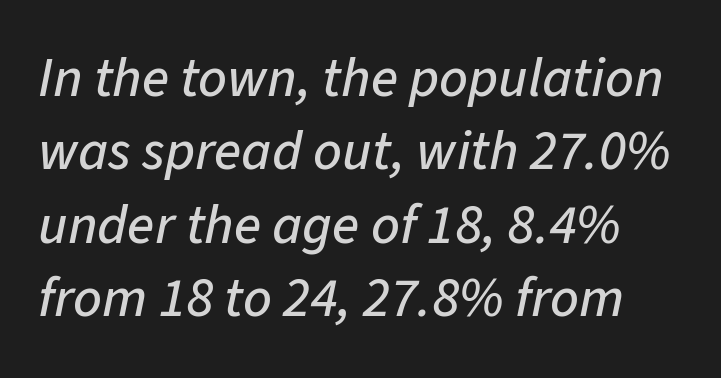
This sample has the flowing, uneven cadence of proportional lettering. The baseline area is clear. The letters sit at their default tracking, neither squeezed nor spread. Horizontal bands of white between lines are of average thickness. The text carries the slant typical of an italic or oblique font.
